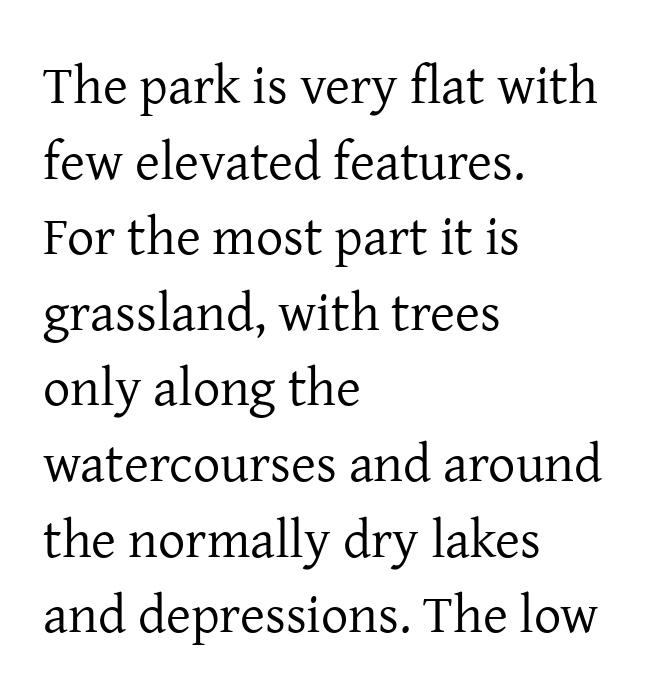
Character widths vary here, with narrow letters taking less room than wide ones. Does extra space separate the letters? No, they use regular spacing. Alignment: flush left. The block of text has a typical density, with ordinary space between rows. Every character sits straight up, as roman type does. The font family rendered here belongs to the serif group.
